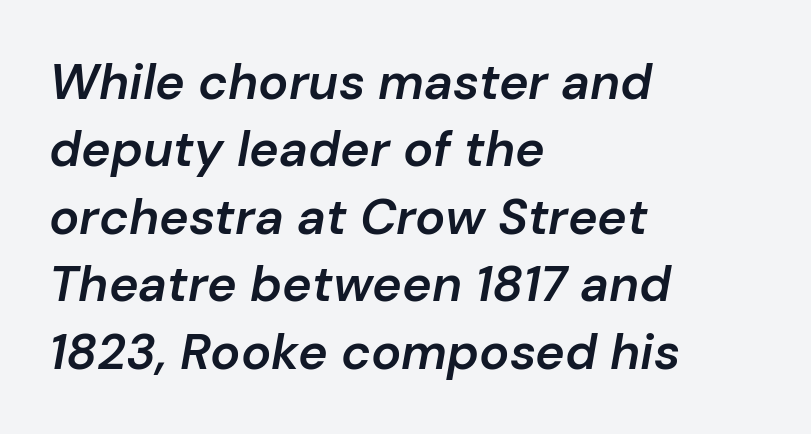
The image shows 50 px semibold type, italic (leaning right); set left-aligned, normal line spacing (1.35x), normal letter spacing, not underlined; low stroke contrast and a medium x-height.
